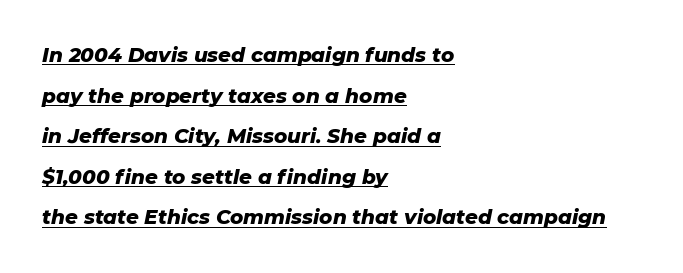
Q: Is the text bold? A: Yes.
Q: Is the text italic (slanted)? A: Yes, it leans right by about 11 degrees.
Q: Is the text underlined? A: Yes.
Q: How is the paragraph aligned? A: Left-aligned.
Q: Is the spacing between letters normal or unusually wide? A: Normal.
Q: Is the spacing between lines tight, normal or loose? A: Loose.
